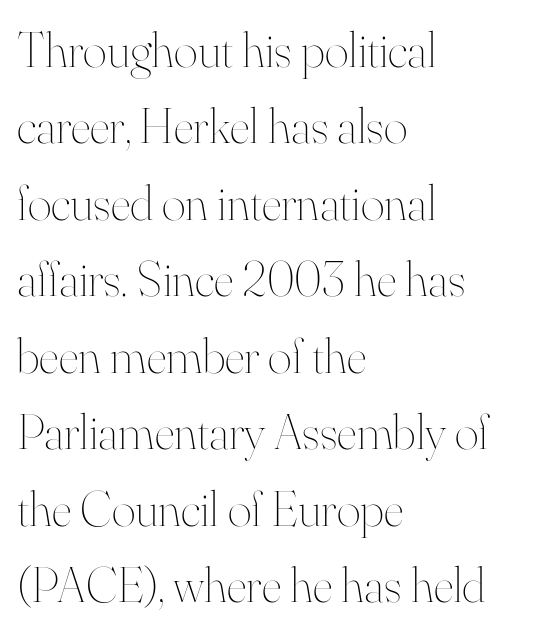
Q: Is the text bold? A: No.
Q: Is the text italic (slanted)? A: No, it is upright.
Q: Is the text underlined? A: No.
Q: How is the paragraph aligned? A: Left-aligned.
Q: Is the spacing between letters normal or unusually wide? A: Normal.
Q: Is the spacing between lines tight, normal or loose? A: Normal.
Q: Width (condensed, normal, or wide)? A: Normal.
Q: Stroke contrast? A: High.
Q: x-height? A: Small.
Q: Monospaced? A: No.
